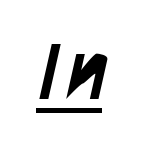
{"serif": "no", "width": "condensed", "stroke_contrast": "low", "x_height": "large", "monospaced": "no", "underline": "yes", "glyph_px": 78}
